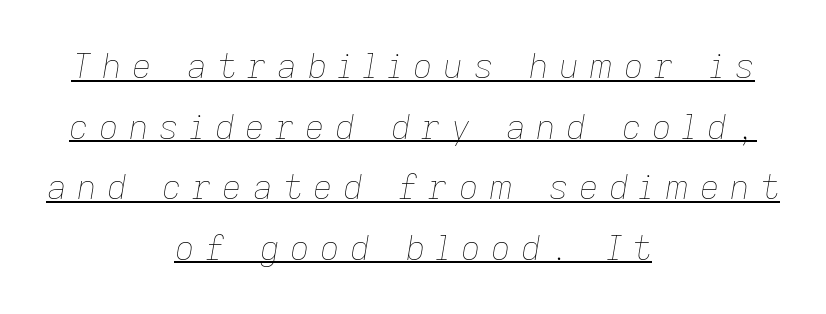
Spacing verdict: proportional, widths tailored to each character. The typeface has the unassuming heft of standard copy or less. The horizontal fit of the characters is loose and conspicuously gappy. The lettering is marked with a stroke running underneath it.
